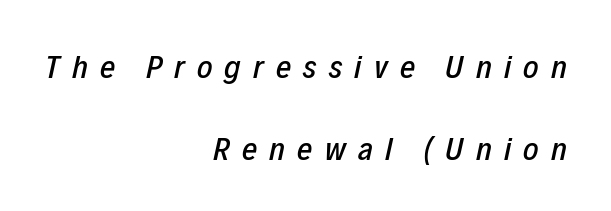
{"italic": "yes", "lean": "right", "slant_degrees": 12, "width": "condensed", "stroke_contrast": "low", "x_height": "medium", "monospaced": "no", "underline": "no", "align": "right", "line_spacing": "loose", "line_spacing_ratio": 2.47, "letter_spacing": "wide", "letter_spacing_em": 0.37, "glyph_px": 33}
